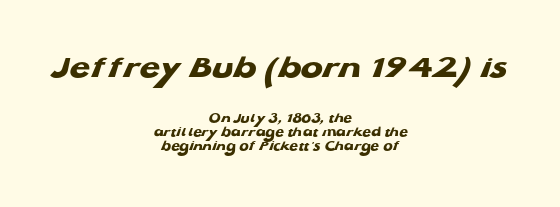
{"serif": "no", "bold": "yes", "weight": "heavy", "width": "wide", "stroke_contrast": "low", "x_height": "medium", "monospaced": "no", "underline": "no", "align": "center", "line_spacing": "tight", "line_spacing_ratio": 1.0, "letter_spacing": "normal", "letter_spacing_em": 0.0, "larger_block": "first", "size_ratio": 2.36, "glyph_px": 33}
